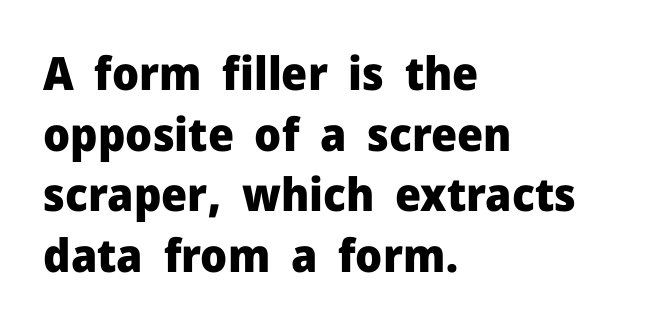
Q: Is the text bold? A: Yes.
Q: Is the text italic (slanted)? A: No, it is upright.
Q: Is the typeface a serif or a sans-serif typeface? A: Sans-serif.
Q: Is the text underlined? A: No.
Q: How is the paragraph aligned? A: Left-aligned.
Q: Is the spacing between letters normal or unusually wide? A: Normal.
Q: Is the spacing between lines tight, normal or loose? A: Normal.
Q: Width (condensed, normal, or wide)? A: Normal.
Q: Stroke contrast? A: Low.
Q: x-height? A: Medium.
Q: Monospaced? A: No.
